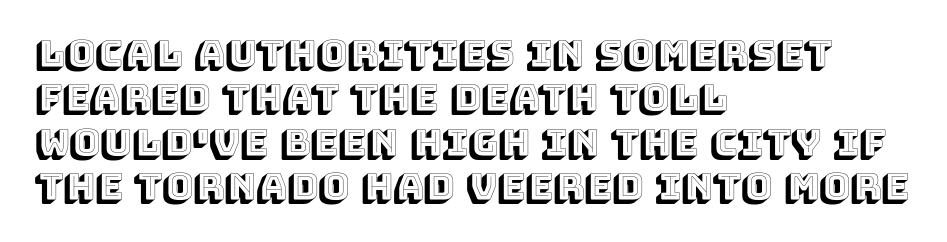
{"italic": "no", "width": "normal", "x_height": "large", "monospaced": "no", "underline": "no", "align": "left", "line_spacing_ratio": 1.2, "letter_spacing": "normal", "letter_spacing_em": 0.0, "glyph_px": 37}
